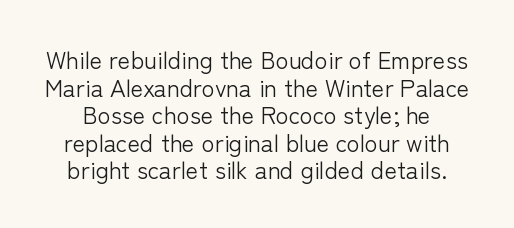
{"italic": "no", "bold": "no", "underline": "no", "line_spacing": "tight", "line_spacing_ratio": 1.15, "letter_spacing": "normal", "letter_spacing_em": 0.0, "glyph_px": 24}
